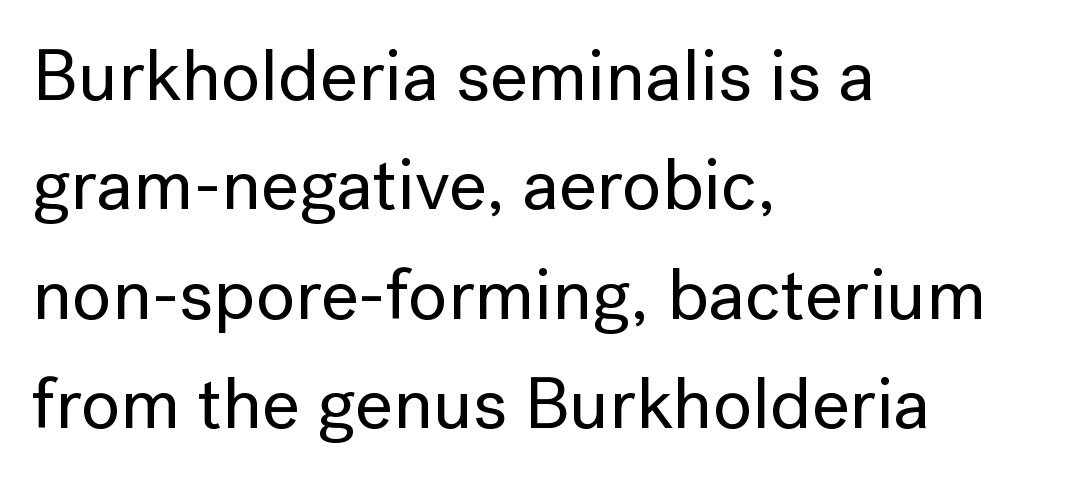
{"serif": "no", "italic": "no", "width": "normal", "stroke_contrast": "low", "x_height": "medium", "monospaced": "no", "underline": "no", "align": "left", "line_spacing": "normal", "line_spacing_ratio": 1.5, "letter_spacing": "normal", "letter_spacing_em": 0.0, "glyph_px": 73}
